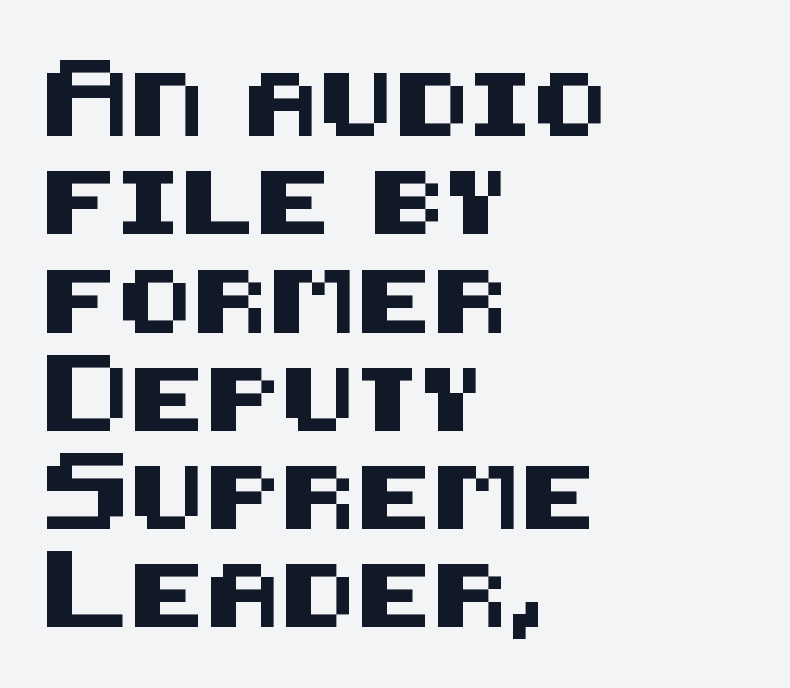
The font family rendered here belongs to the sans-serif group. Tall strokes in this sample are plumb rather than angled. Caption: standard tracking, unaltered. Reading down the block, your eye returns to a fixed left position each line. Each new line begins a customary step beneath the previous one. Descenders hang freely into open space.
